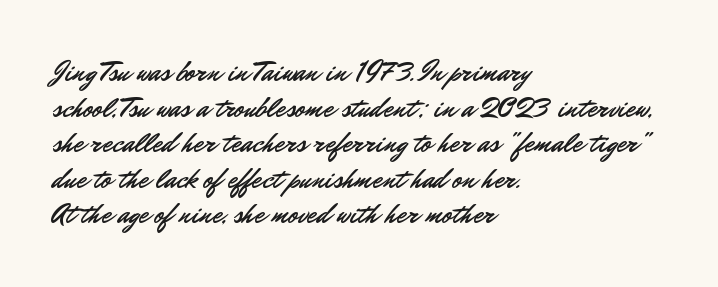
{"serif": "no", "width": "normal", "stroke_contrast": "low", "x_height": "small", "monospaced": "no", "underline": "no", "align": "left", "line_spacing": "normal", "line_spacing_ratio": 1.27, "letter_spacing": "normal", "letter_spacing_em": 0.0, "glyph_px": 28}
